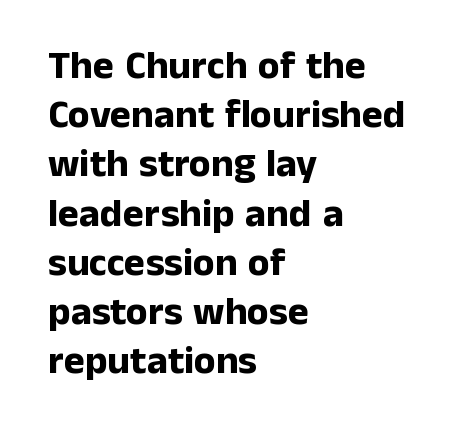
Glance below the letters and you will spot only blank space. Heft: maximum for text — a bold. What kind of face is this? One without serifs — a sans. Letter spacing: default.
